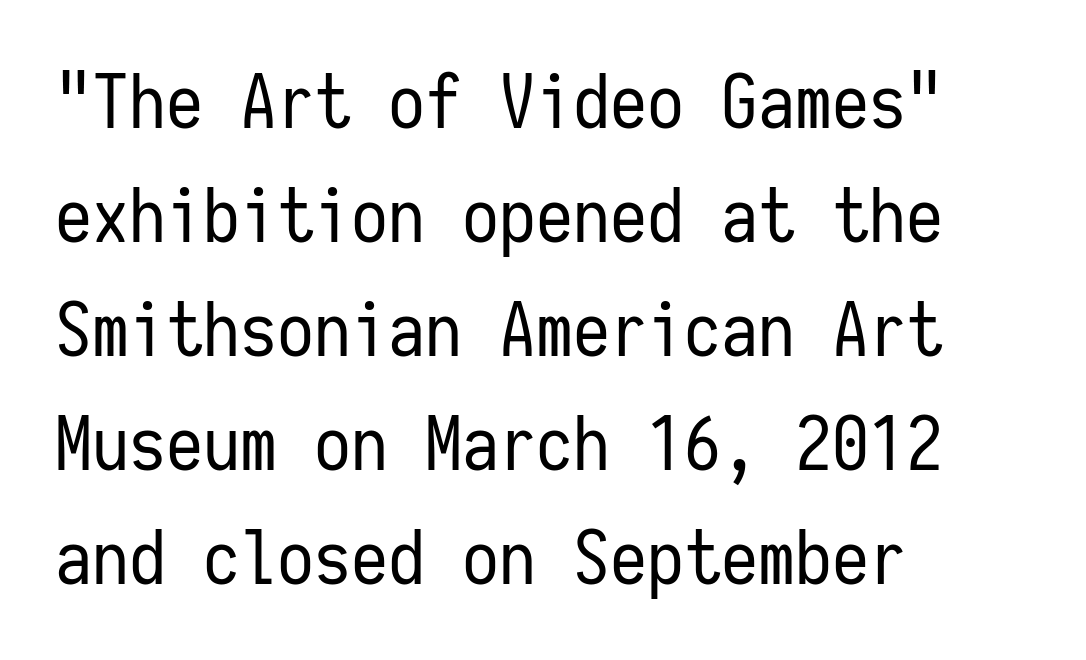
These glyphs show unthickened strokes, regular width or finer. Left-aligned paragraph, ragged on the right. Tracking value appears to be zero — textbook default spacing. Characters remain perfectly vertical along every line.
